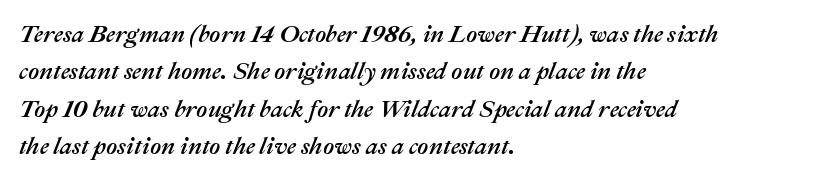
Q: Is the text italic (slanted)? A: Yes, it leans right by about 22 degrees.
Q: Is the text underlined? A: No.
Q: How is the paragraph aligned? A: Left-aligned.
Q: Is the spacing between letters normal or unusually wide? A: Normal.
Q: Is the spacing between lines tight, normal or loose? A: Normal.
